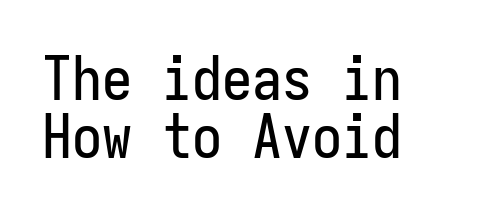
Fixed-width glyphs throughout — classic coding-font behaviour. Inter-character spacing is left at the font's built-in metrics. All the whitespace from short lines collects on the right. Type style note: lacks serifs. Closely set lines give the paragraph a compact silhouette.
